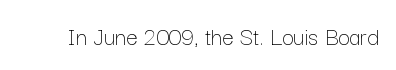
Q: Is the text bold? A: No.
Q: Is the text italic (slanted)? A: No, it is upright.
Q: Is the text underlined? A: No.
Q: Is the spacing between letters normal or unusually wide? A: Normal.
